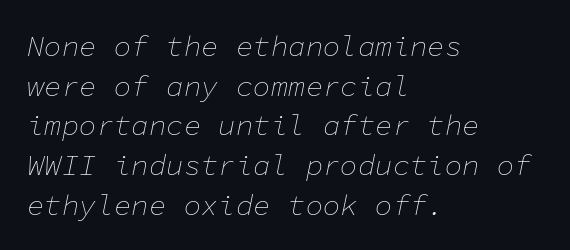
Q: Is the text bold? A: No.
Q: Is the text italic (slanted)? A: Yes, it leans right by about 11 degrees.
Q: Is the text underlined? A: No.
Q: How is the paragraph aligned? A: Left-aligned.
Q: Is the spacing between letters normal or unusually wide? A: Normal.
Q: Is the spacing between lines tight, normal or loose? A: Normal.
Q: Width (condensed, normal, or wide)? A: Normal.
Q: Stroke contrast? A: Low.
Q: x-height? A: Medium.
Q: Monospaced? A: Yes.
